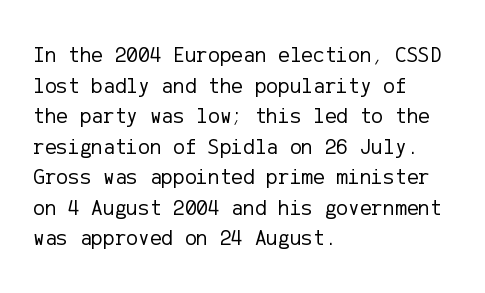
The image shows 22 px text type, upright; set left-aligned, normal line spacing (1.39x), normal letter spacing, not underlined.
